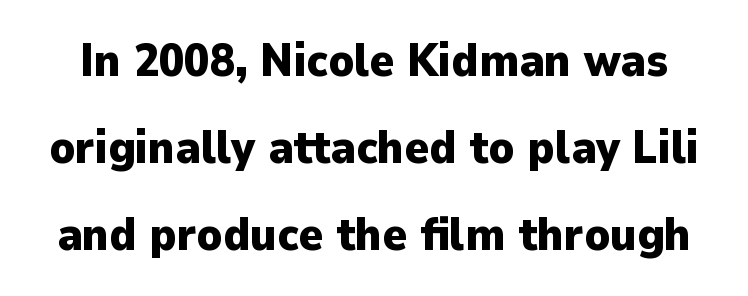
{"serif": "no", "italic": "no", "bold": "yes", "weight": "heavy", "width": "normal", "stroke_contrast": "low", "x_height": "medium", "monospaced": "no", "underline": "no", "line_spacing_ratio": 1.89, "letter_spacing": "normal", "letter_spacing_em": 0.0, "glyph_px": 46}
